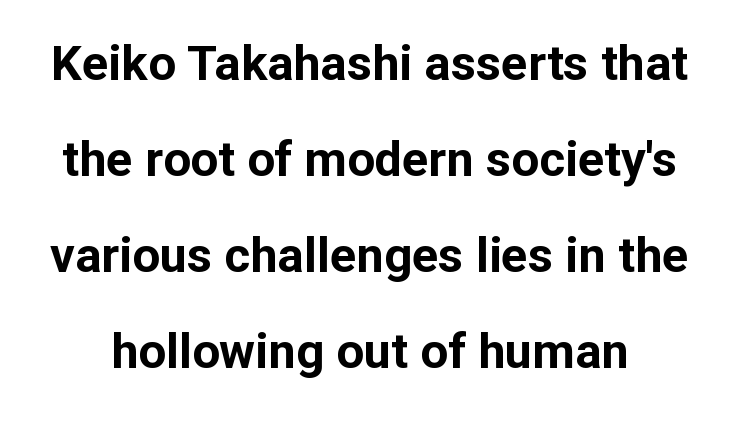
Q: Is the text bold? A: Yes.
Q: Is the text italic (slanted)? A: No, it is upright.
Q: Is the typeface a serif or a sans-serif typeface? A: Sans-serif.
Q: Is the text underlined? A: No.
Q: Is the spacing between letters normal or unusually wide? A: Normal.
Q: Is the spacing between lines tight, normal or loose? A: Loose.
Q: Width (condensed, normal, or wide)? A: Normal.
Q: Stroke contrast? A: Low.
Q: x-height? A: Medium.
Q: Monospaced? A: No.
